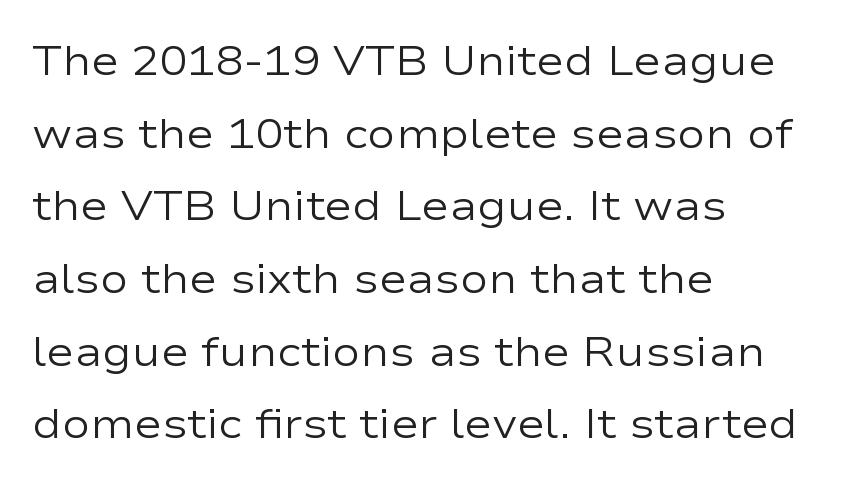
{"serif": "no", "italic": "no", "bold": "no", "weight": "regular", "width": "wide", "stroke_contrast": "low", "x_height": "medium", "monospaced": "no", "underline": "no", "align": "left", "line_spacing_ratio": 1.73, "letter_spacing": "normal", "letter_spacing_em": 0.0, "glyph_px": 42}
